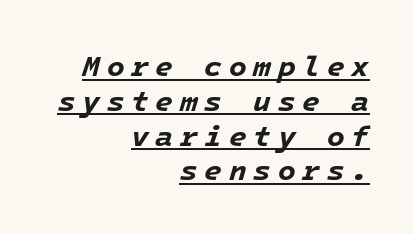
Q: Is the text bold? A: Yes.
Q: Is the text italic (slanted)? A: Yes, it leans right by about 16 degrees.
Q: Is the text underlined? A: Yes.
Q: How is the paragraph aligned? A: Right-aligned.
Q: Is the spacing between letters normal or unusually wide? A: Unusually wide.
Q: Width (condensed, normal, or wide)? A: Normal.
Q: Stroke contrast? A: Low.
Q: x-height? A: Medium.
